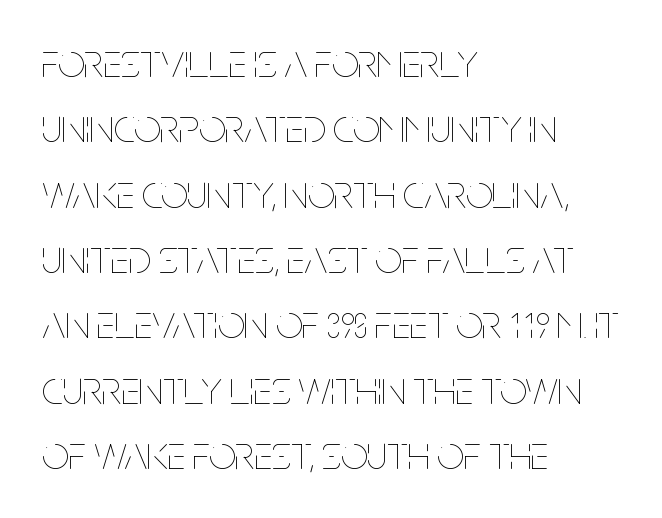
The image shows 47 px thin, condensed type, upright; set left-aligned, normal line spacing (1.39x), normal letter spacing, not underlined; low stroke contrast and a large x-height.
